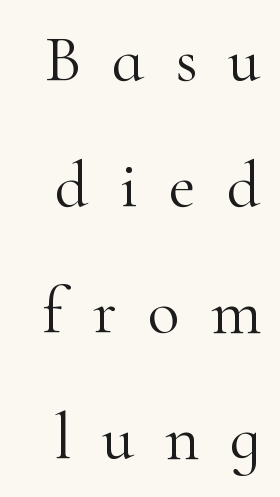
Q: Is the text bold? A: No.
Q: Is the text italic (slanted)? A: No, it is upright.
Q: Is the typeface a serif or a sans-serif typeface? A: Serif.
Q: Is the text underlined? A: No.
Q: Is the spacing between letters normal or unusually wide? A: Unusually wide.
Q: Is the spacing between lines tight, normal or loose? A: Loose.
Q: Width (condensed, normal, or wide)? A: Normal.
Q: Stroke contrast? A: High.
Q: x-height? A: Small.
Q: Monospaced? A: No.
